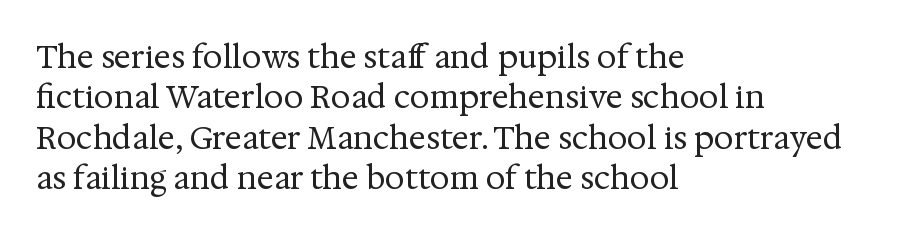
Q: Is the text bold? A: No.
Q: Is the text italic (slanted)? A: No, it is upright.
Q: Is the typeface a serif or a sans-serif typeface? A: Serif.
Q: Is the text underlined? A: No.
Q: How is the paragraph aligned? A: Left-aligned.
Q: Is the spacing between letters normal or unusually wide? A: Normal.
Q: Is the spacing between lines tight, normal or loose? A: Normal.
Q: Width (condensed, normal, or wide)? A: Normal.
Q: Stroke contrast? A: Medium.
Q: x-height? A: Medium.
Q: Monospaced? A: No.
